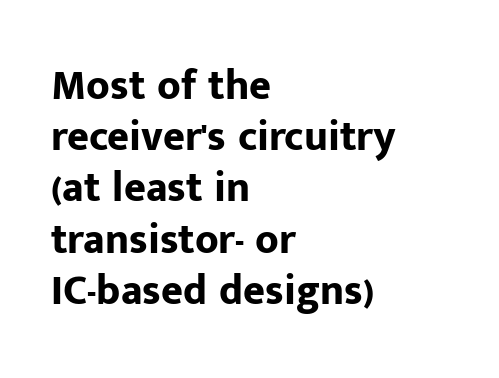
The image shows 42 px bold sans-serif type, upright; set left-aligned, line spacing 1.22x, normal letter spacing, not underlined; low stroke contrast and a medium x-height.
